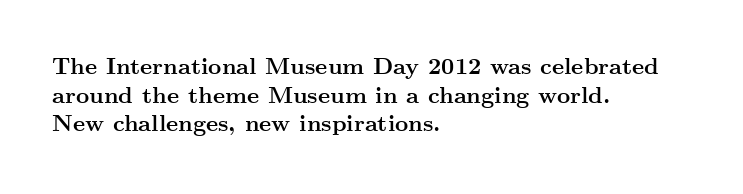
{"italic": "no", "bold": "yes", "underline": "no", "align": "left", "line_spacing": "normal", "line_spacing_ratio": 1.25, "letter_spacing": "normal", "letter_spacing_em": 0.0, "glyph_px": 23}
